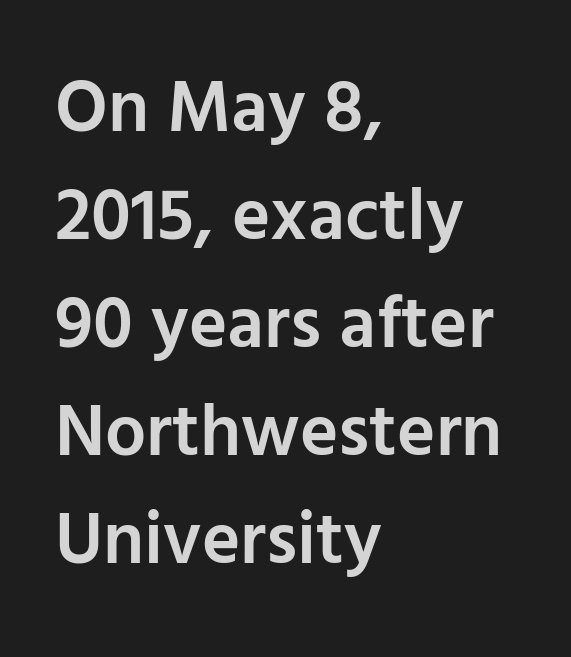
Q: Is the text bold? A: Semi-bold.
Q: Is the text italic (slanted)? A: No, it is upright.
Q: Is the typeface a serif or a sans-serif typeface? A: Sans-serif.
Q: Is the text underlined? A: No.
Q: How is the paragraph aligned? A: Left-aligned.
Q: Is the spacing between letters normal or unusually wide? A: Normal.
Q: Is the spacing between lines tight, normal or loose? A: Normal.
Q: Width (condensed, normal, or wide)? A: Normal.
Q: Stroke contrast? A: Low.
Q: x-height? A: Medium.
Q: Monospaced? A: No.
